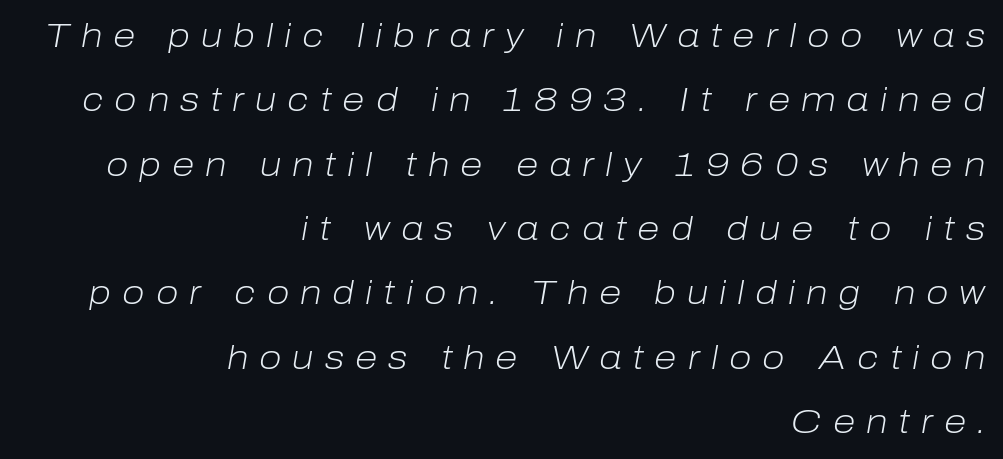
The image shows 33 px light type, italic (leaning right); set right-aligned, loose line spacing (1.95x), unusually wide letter spacing (+0.33 em), not underlined; low stroke contrast and a medium x-height.
